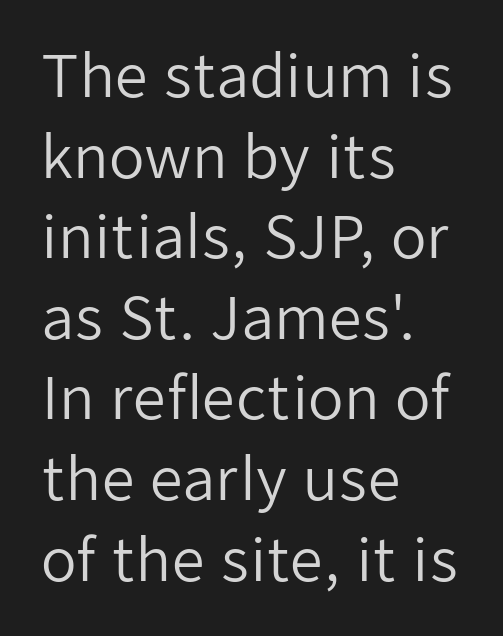
The image shows 58 px regular-weight sans-serif type, upright; set left-aligned, normal line spacing (1.39x), normal letter spacing, not underlined; low stroke contrast and a medium x-height.
